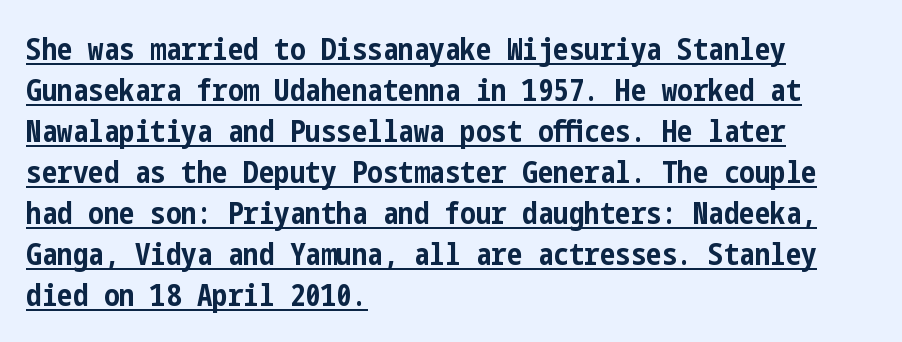
{"serif": "no", "italic": "no", "bold": "yes", "weight": "bold", "width": "condensed", "stroke_contrast": "low", "x_height": "medium", "underline": "yes", "align": "left", "line_spacing": "normal", "line_spacing_ratio": 1.32, "letter_spacing": "normal", "letter_spacing_em": 0.0, "glyph_px": 31}
